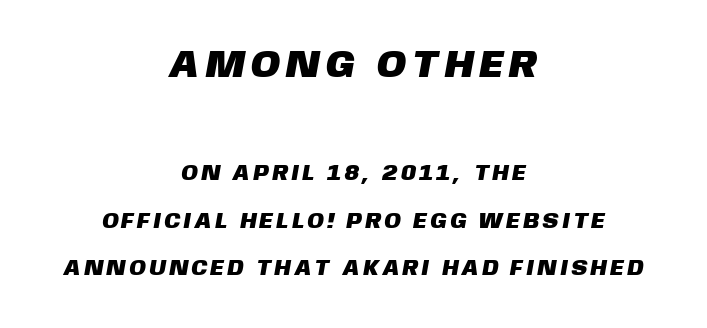
{"serif": "no", "width": "normal", "stroke_contrast": "low", "x_height": "large", "monospaced": "no", "underline": "no", "align": "center", "line_spacing": "loose", "line_spacing_ratio": 2.17, "letter_spacing": "wide", "letter_spacing_em": 0.2, "larger_block": "first", "size_ratio": 1.77, "glyph_px": 39}
